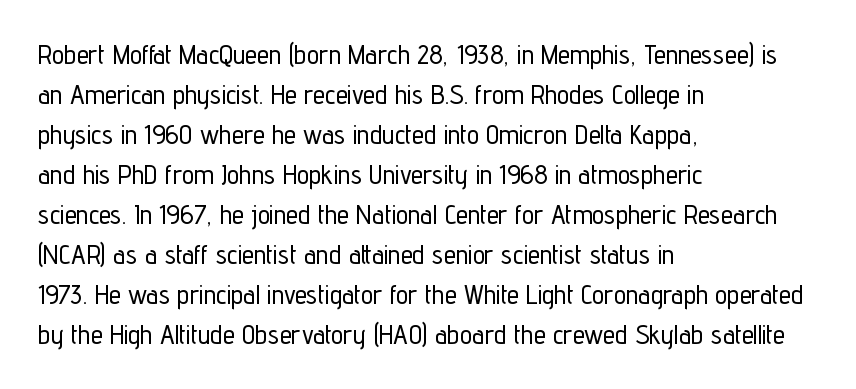
{"italic": "no", "underline": "no", "align": "left", "line_spacing": "normal", "line_spacing_ratio": 1.48, "letter_spacing": "normal", "letter_spacing_em": 0.0, "glyph_px": 27}
